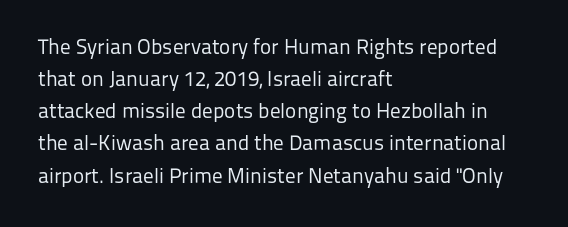
Q: Is the text bold? A: No.
Q: Is the text italic (slanted)? A: No, it is upright.
Q: Is the text underlined? A: No.
Q: How is the paragraph aligned? A: Left-aligned.
Q: Is the spacing between letters normal or unusually wide? A: Normal.
Q: Is the spacing between lines tight, normal or loose? A: Normal.
